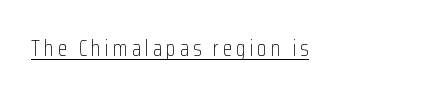
The setting favours the left margin, as ordinary paragraphs usually do. Rendered with straight, roman letterforms. Weight: in the light-to-regular range. In designer terms, the underline attribute is active on this setting.
